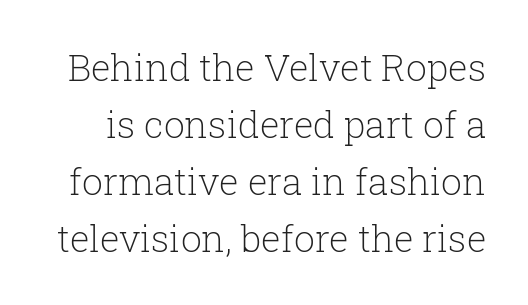
The image shows 37 px light serif type, upright; set normal line spacing (1.54x), normal letter spacing, not underlined; low stroke contrast and a medium x-height.
